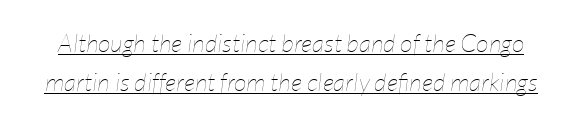
{"italic": "yes", "lean": "right", "slant_degrees": 7, "bold": "no", "underline": "yes", "line_spacing": "normal", "line_spacing_ratio": 1.55, "letter_spacing": "normal", "letter_spacing_em": 0.0, "glyph_px": 25}
